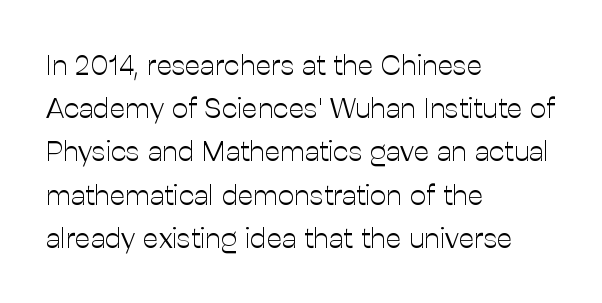
The image shows 29 px light sans-serif type, upright; set left-aligned, normal line spacing (1.49x), normal letter spacing, not underlined; low stroke contrast and a medium x-height.
